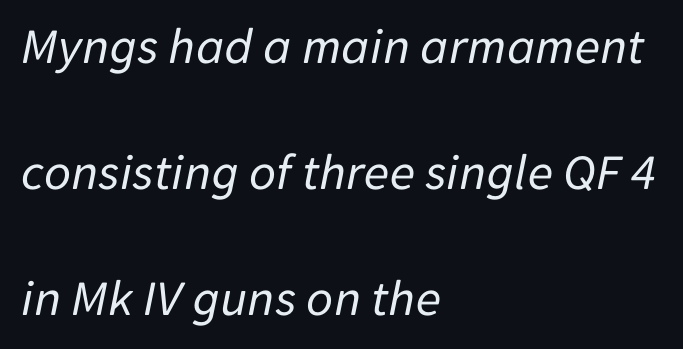
{"italic": "yes", "lean": "right", "slant_degrees": 11, "bold": "no", "weight": "regular", "width": "normal", "stroke_contrast": "low", "x_height": "medium", "monospaced": "no", "underline": "no", "align": "left", "line_spacing": "loose", "line_spacing_ratio": 2.42, "letter_spacing": "normal", "letter_spacing_em": 0.0, "glyph_px": 52}
